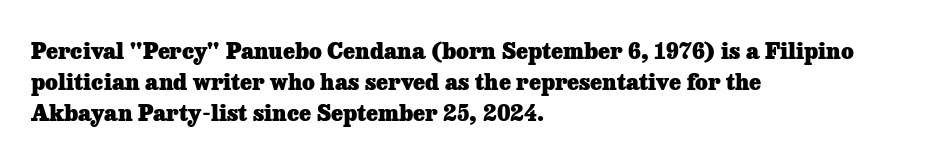
The image shows 22 px bold type, upright; set left-aligned, normal line spacing (1.42x), normal letter spacing, not underlined.
